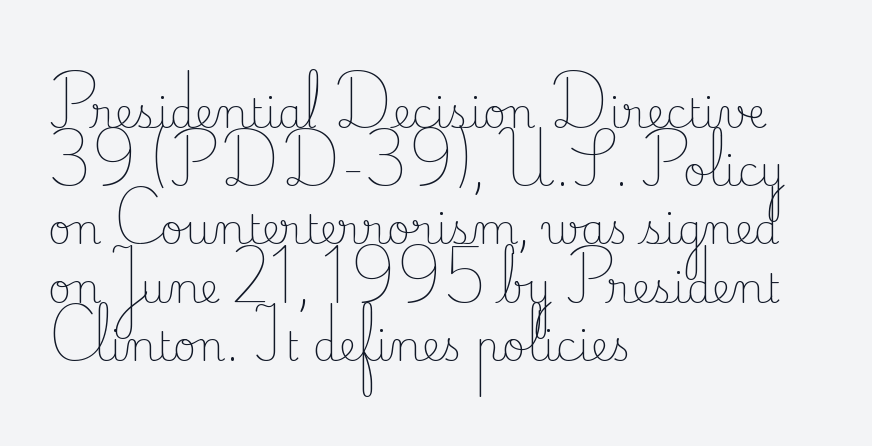
Q: Is the text bold? A: No.
Q: Is the text italic (slanted)? A: No, it is upright.
Q: Is the typeface a serif or a sans-serif typeface? A: Serif.
Q: Is the text underlined? A: No.
Q: How is the paragraph aligned? A: Left-aligned.
Q: Is the spacing between letters normal or unusually wide? A: Normal.
Q: Is the spacing between lines tight, normal or loose? A: Normal.
Q: Width (condensed, normal, or wide)? A: Normal.
Q: Stroke contrast? A: Low.
Q: x-height? A: Small.
Q: Monospaced? A: No.
